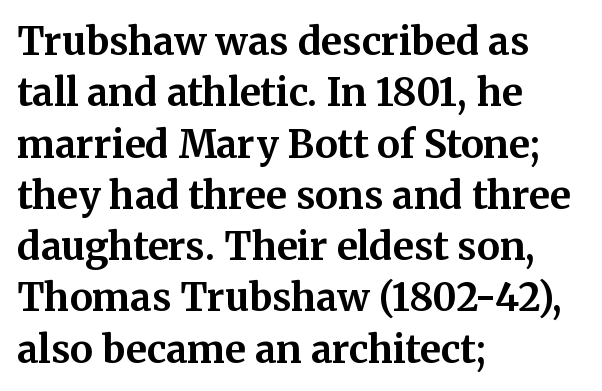
The image shows 38 px bold serif type, upright; set left-aligned, normal line spacing (1.35x), normal letter spacing, not underlined; medium stroke contrast and a medium x-height.
